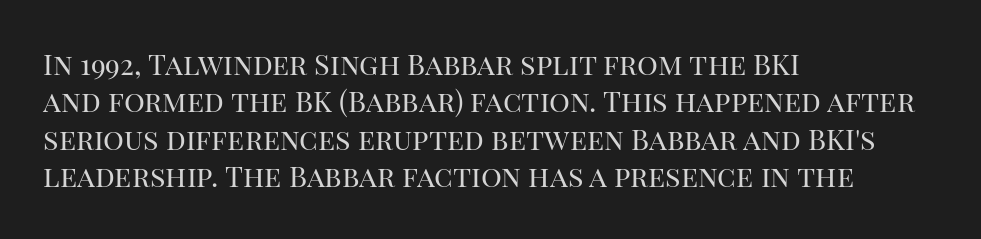
There is no visible air inserted between adjacent glyphs. The type family on display is of the serif kind. Stems and bowls with no extra thickness — not bold. Check the space under the baseline: it is left empty. These lines were composed using upright roman letters.
